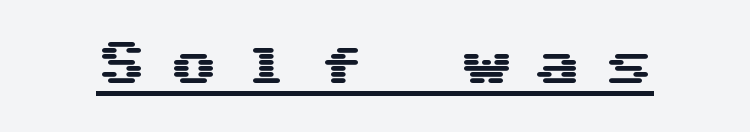
Q: Is the text italic (slanted)? A: No, it is upright.
Q: Is the typeface a serif or a sans-serif typeface? A: Sans-serif.
Q: Is the text underlined? A: Yes.
Q: Is the spacing between letters normal or unusually wide? A: Unusually wide.
Q: Width (condensed, normal, or wide)? A: Wide.
Q: Stroke contrast? A: Medium.
Q: x-height? A: Medium.
